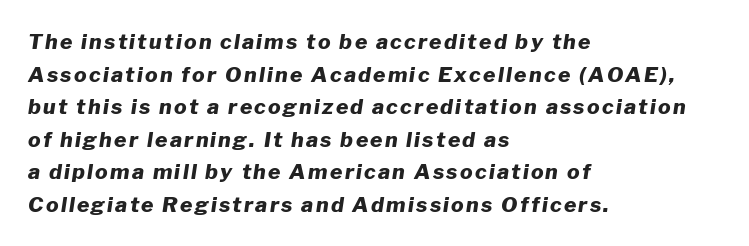
Q: Is the text bold? A: Yes.
Q: Is the text italic (slanted)? A: Yes, it leans right by about 8 degrees.
Q: Is the text underlined? A: No.
Q: How is the paragraph aligned? A: Left-aligned.
Q: Is the spacing between lines tight, normal or loose? A: Normal.
